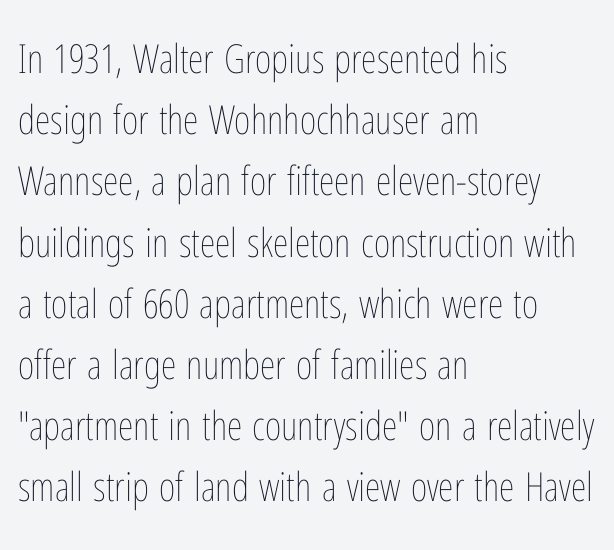
Q: Is the text bold? A: No.
Q: Is the text italic (slanted)? A: No, it is upright.
Q: Is the text underlined? A: No.
Q: How is the paragraph aligned? A: Left-aligned.
Q: Is the spacing between letters normal or unusually wide? A: Normal.
Q: Is the spacing between lines tight, normal or loose? A: Normal.
Q: Width (condensed, normal, or wide)? A: Condensed.
Q: Stroke contrast? A: Low.
Q: x-height? A: Medium.
Q: Monospaced? A: No.
